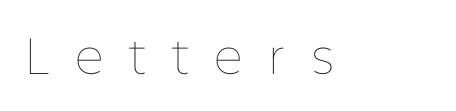
Q: Is the text bold? A: No.
Q: Is the text italic (slanted)? A: No, it is upright.
Q: Is the text underlined? A: No.
Q: Is the spacing between letters normal or unusually wide? A: Unusually wide.
Q: Width (condensed, normal, or wide)? A: Normal.
Q: Stroke contrast? A: Low.
Q: x-height? A: Medium.
Q: Monospaced? A: No.
